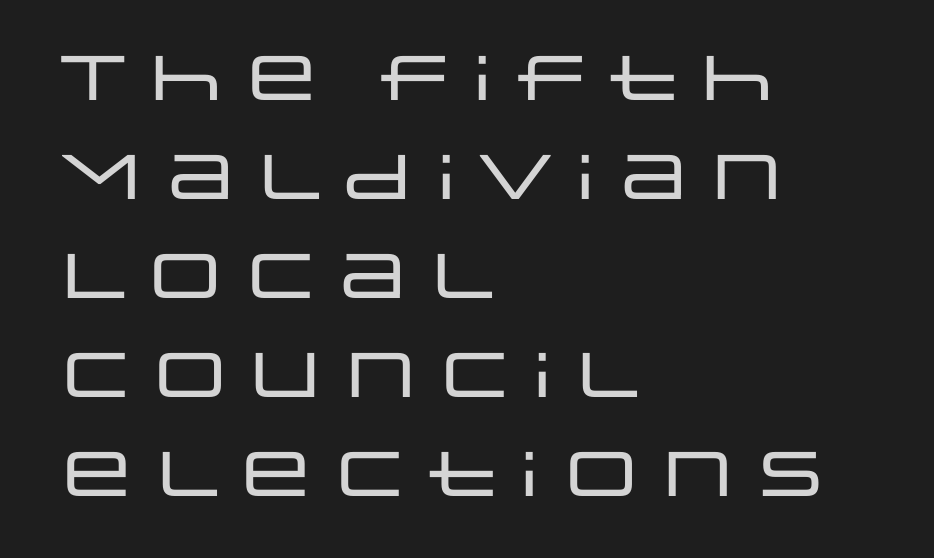
{"serif": "no", "italic": "no", "width": "wide", "stroke_contrast": "low", "x_height": "large", "monospaced": "no", "underline": "no", "align": "left", "line_spacing": "normal", "line_spacing_ratio": 1.57, "letter_spacing": "normal", "letter_spacing_em": 0.0, "glyph_px": 63}
